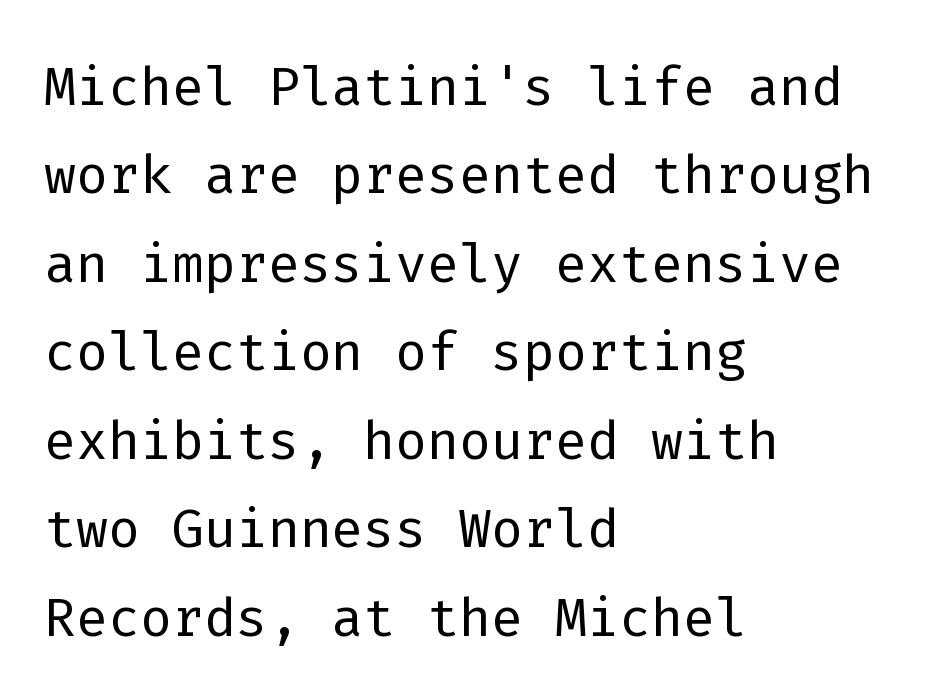
{"serif": "no", "italic": "no", "bold": "no", "weight": "light", "width": "normal", "stroke_contrast": "low", "x_height": "medium", "monospaced": "yes", "underline": "no", "align": "left", "line_spacing_ratio": 1.18, "letter_spacing": "normal", "letter_spacing_em": 0.0, "glyph_px": 75}
